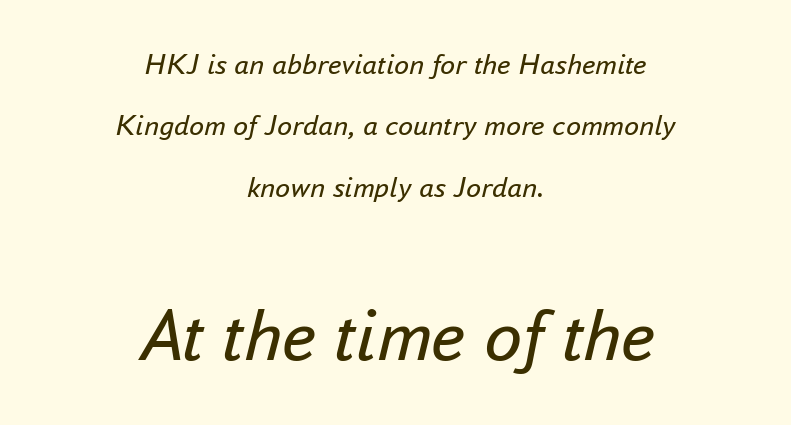
The image shows 76 px regular-weight type, italic (leaning right); set centered, loose line spacing (2.05x), normal letter spacing, not underlined; the second (bottom) block is 2.53x larger; low stroke contrast and a small x-height.
